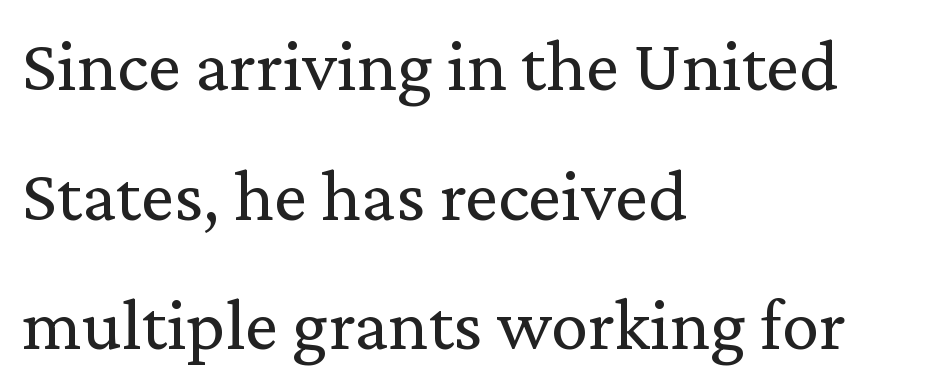
The image shows 75 px regular-weight serif type, upright; set left-aligned, line spacing 1.73x, normal letter spacing, not underlined; medium stroke contrast and a medium x-height.
